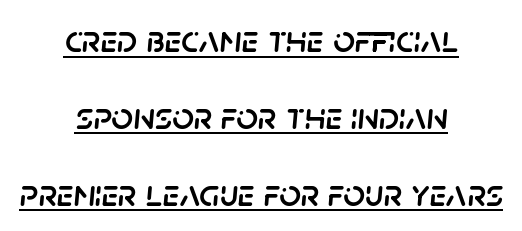
Q: Is the text italic (slanted)? A: Yes, it leans right by about 5 degrees.
Q: Is the text underlined? A: Yes.
Q: How is the paragraph aligned? A: Centered.
Q: Is the spacing between letters normal or unusually wide? A: Normal.
Q: Is the spacing between lines tight, normal or loose? A: Loose.
Q: Width (condensed, normal, or wide)? A: Normal.
Q: Stroke contrast? A: Low.
Q: x-height? A: Large.
Q: Monospaced? A: No.
